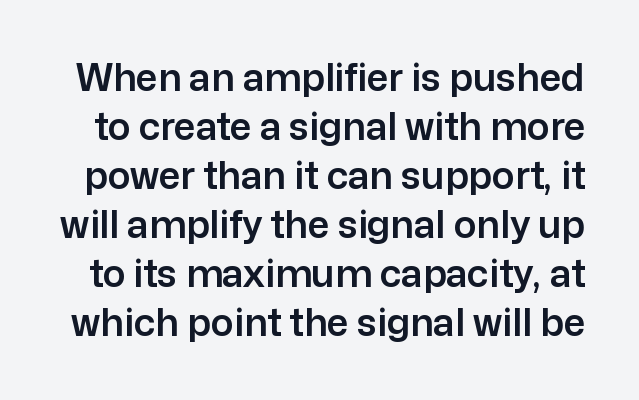
The image shows 38 px sans-serif type, upright; set normal line spacing (1.29x), normal letter spacing, not underlined; low stroke contrast and a medium x-height.
